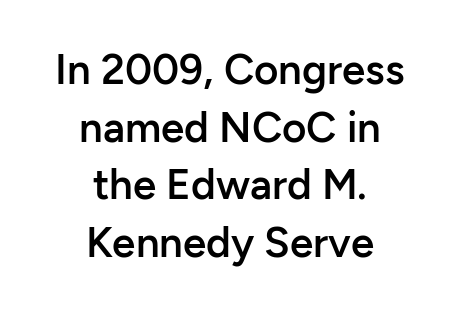
The image shows 42 px semibold sans-serif type, upright; set centered, normal line spacing (1.37x), normal letter spacing, not underlined; low stroke contrast and a medium x-height.
